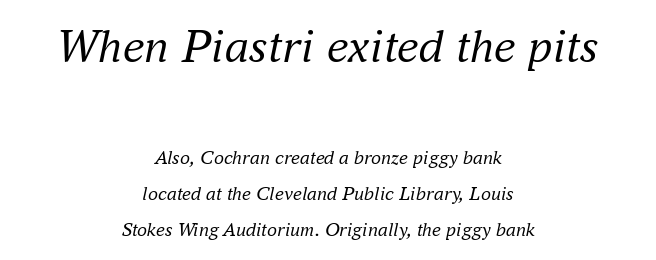
{"serif": "yes", "italic": "yes", "lean": "right", "slant_degrees": 16, "bold": "no", "weight": "regular", "width": "normal", "stroke_contrast": "medium", "x_height": "small", "monospaced": "no", "underline": "no", "align": "center", "line_spacing_ratio": 1.81, "letter_spacing": "normal", "letter_spacing_em": 0.0, "larger_block": "first", "size_ratio": 2.45, "glyph_px": 49}
